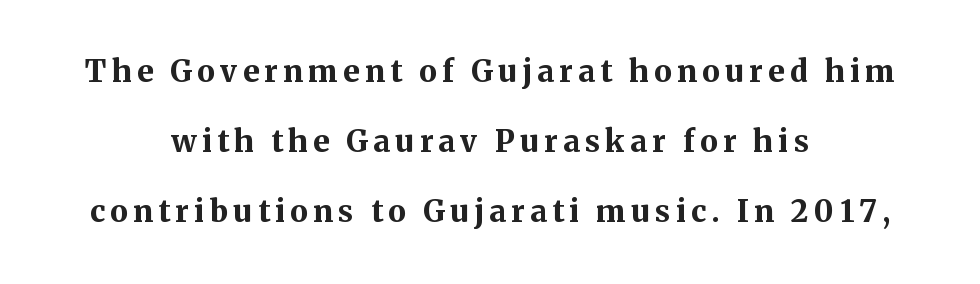
{"serif": "yes", "italic": "no", "bold": "yes", "weight": "bold", "width": "normal", "stroke_contrast": "medium", "x_height": "medium", "monospaced": "no", "underline": "no", "align": "center", "line_spacing": "loose", "line_spacing_ratio": 2.34, "glyph_px": 30}
